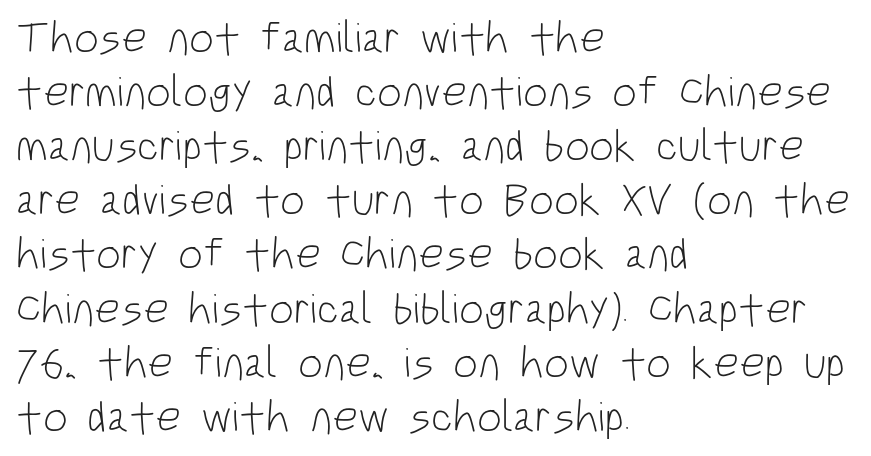
Q: Is the text bold? A: No.
Q: Is the text italic (slanted)? A: No, it is upright.
Q: Is the typeface a serif or a sans-serif typeface? A: Sans-serif.
Q: Is the text underlined? A: No.
Q: How is the paragraph aligned? A: Left-aligned.
Q: Is the spacing between letters normal or unusually wide? A: Normal.
Q: Width (condensed, normal, or wide)? A: Condensed.
Q: Stroke contrast? A: Low.
Q: x-height? A: Large.
Q: Monospaced? A: No.
